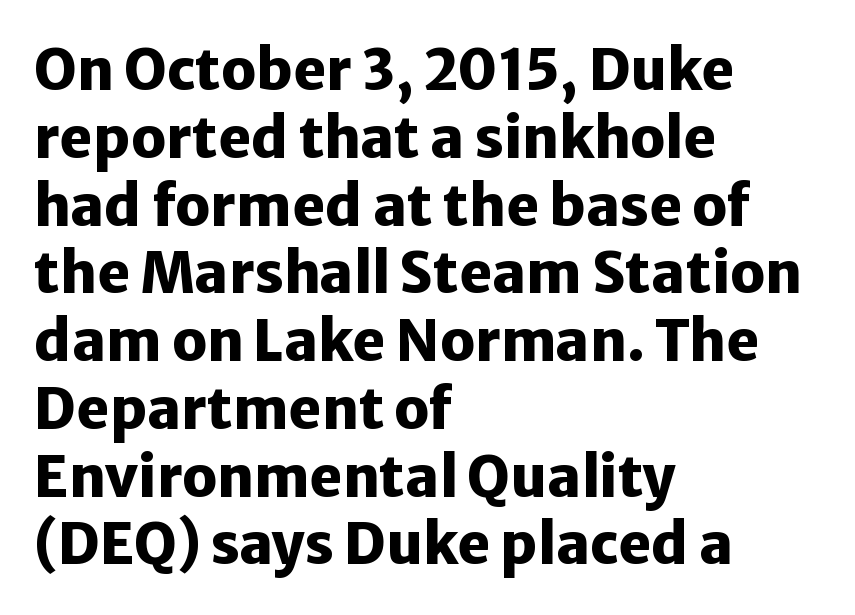
Q: Is the text bold? A: Yes.
Q: Is the text italic (slanted)? A: No, it is upright.
Q: Is the typeface a serif or a sans-serif typeface? A: Sans-serif.
Q: Is the text underlined? A: No.
Q: How is the paragraph aligned? A: Left-aligned.
Q: Is the spacing between letters normal or unusually wide? A: Normal.
Q: Width (condensed, normal, or wide)? A: Normal.
Q: Stroke contrast? A: Low.
Q: x-height? A: Medium.
Q: Monospaced? A: No.
